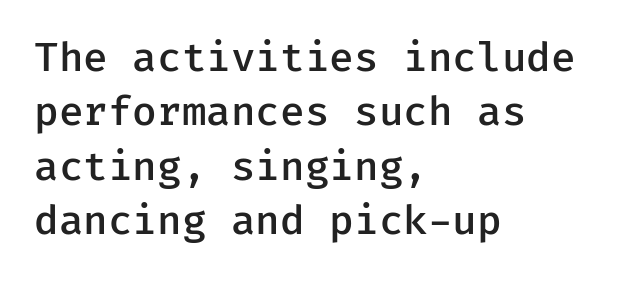
{"serif": "no", "italic": "no", "bold": "semi", "weight": "semibold", "width": "normal", "stroke_contrast": "low", "x_height": "medium", "monospaced": "yes", "underline": "no", "align": "left", "line_spacing": "normal", "line_spacing_ratio": 1.36, "letter_spacing": "normal", "letter_spacing_em": 0.0, "glyph_px": 40}
